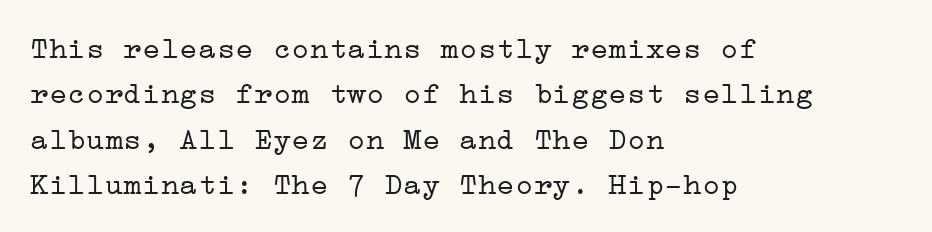
Q: Is the text bold? A: No.
Q: Is the text italic (slanted)? A: No, it is upright.
Q: Is the typeface a serif or a sans-serif typeface? A: Serif.
Q: Is the text underlined? A: No.
Q: How is the paragraph aligned? A: Left-aligned.
Q: Is the spacing between letters normal or unusually wide? A: Normal.
Q: Is the spacing between lines tight, normal or loose? A: Normal.
Q: Width (condensed, normal, or wide)? A: Wide.
Q: Stroke contrast? A: Low.
Q: x-height? A: Medium.
